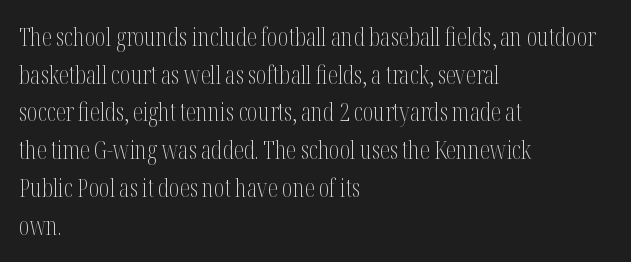
Q: Is the text bold? A: No.
Q: Is the text italic (slanted)? A: No, it is upright.
Q: Is the text underlined? A: No.
Q: How is the paragraph aligned? A: Left-aligned.
Q: Is the spacing between letters normal or unusually wide? A: Normal.
Q: Is the spacing between lines tight, normal or loose? A: Normal.
